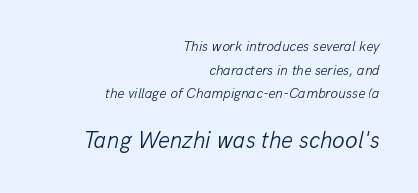
Q: Is the text bold? A: No.
Q: Is the text italic (slanted)? A: Yes, it leans right by about 13 degrees.
Q: Is the text underlined? A: No.
Q: How is the paragraph aligned? A: Right-aligned.
Q: Is the spacing between letters normal or unusually wide? A: Normal.
Q: Is the spacing between lines tight, normal or loose? A: Normal.
Q: Which block of text is set in a larger size, the first (top) or the second (bottom)? A: The second (bottom) one.
